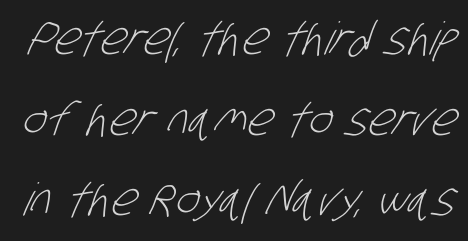
You could call the tracking neutral — neither tight nor loose. These glyphs show unthickened strokes, regular width or finer. Anything drawn beneath the words? Only blank space. Grotesque or geometric, the face here clearly has no serifs. Proportional: the letters do not fall into vertical columns.
